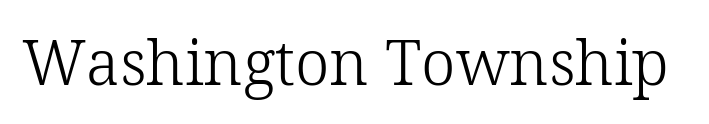
Q: Is the text bold? A: No.
Q: Is the text italic (slanted)? A: No, it is upright.
Q: Is the typeface a serif or a sans-serif typeface? A: Serif.
Q: Is the text underlined? A: No.
Q: Is the spacing between letters normal or unusually wide? A: Normal.
Q: Width (condensed, normal, or wide)? A: Normal.
Q: Stroke contrast? A: Low.
Q: x-height? A: Medium.
Q: Monospaced? A: No.
